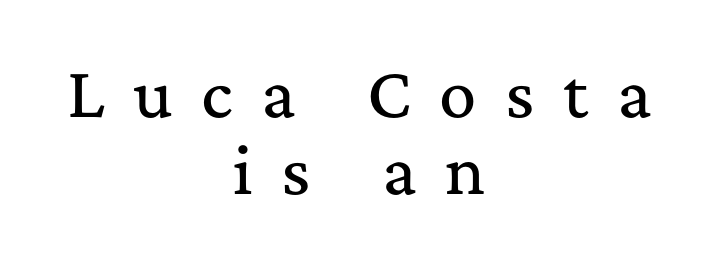
{"serif": "yes", "italic": "no", "width": "normal", "stroke_contrast": "medium", "x_height": "medium", "monospaced": "no", "underline": "no", "align": "center", "line_spacing": "normal", "line_spacing_ratio": 1.25, "letter_spacing": "wide", "letter_spacing_em": 0.46, "glyph_px": 62}
